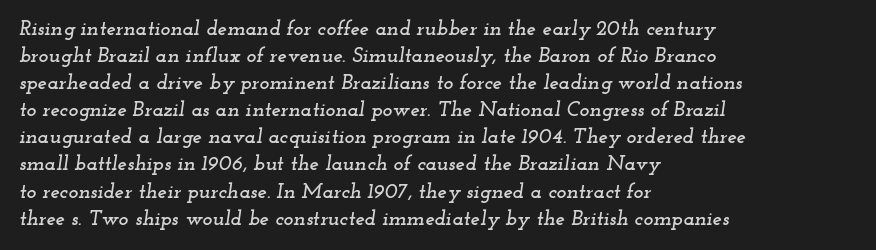
The image shows 21 px text type, italic (leaning right); set left-aligned, normal line spacing (1.29x), normal letter spacing, not underlined.
